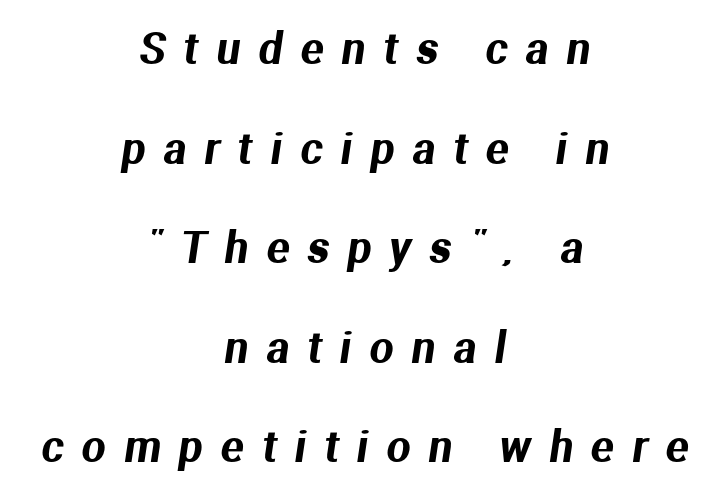
Q: Is the typeface a serif or a sans-serif typeface? A: Sans-serif.
Q: Is the text underlined? A: No.
Q: How is the paragraph aligned? A: Centered.
Q: Is the spacing between letters normal or unusually wide? A: Unusually wide.
Q: Is the spacing between lines tight, normal or loose? A: Loose.
Q: Width (condensed, normal, or wide)? A: Normal.
Q: Stroke contrast? A: Medium.
Q: x-height? A: Medium.
Q: Monospaced? A: No.
